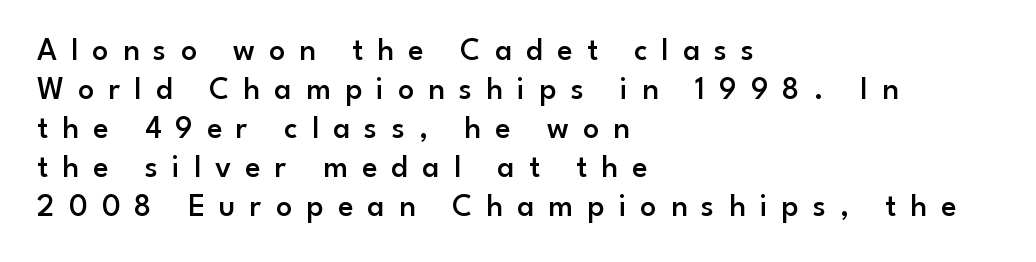
The letterforms stand isolated, each surrounded by extra space. The string is rendered with underlining switched off. The axis of the letterforms is exactly vertical. On the weight axis this lands at semibold, roughly 600. Each letter keeps its own natural width here, so spacing adapts to shape. This rendering employs a face without finishing strokes, i.e., a sans-serif.
